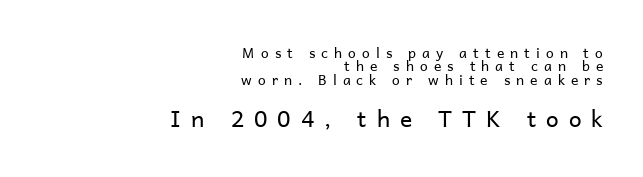
{"italic": "no", "bold": "no", "underline": "no", "align": "right", "line_spacing": "tight", "line_spacing_ratio": 0.95, "letter_spacing": "wide", "letter_spacing_em": 0.43, "larger_block": "second", "size_ratio": 1.64, "glyph_px": 23}
